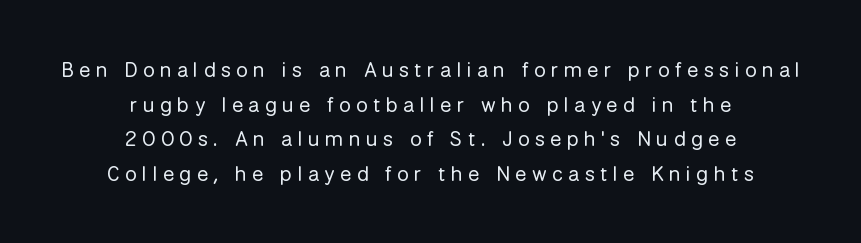
The image shows 21 px text type, upright; set centered, normal line spacing (1.65x), unusually wide letter spacing (+0.26 em), not underlined.
